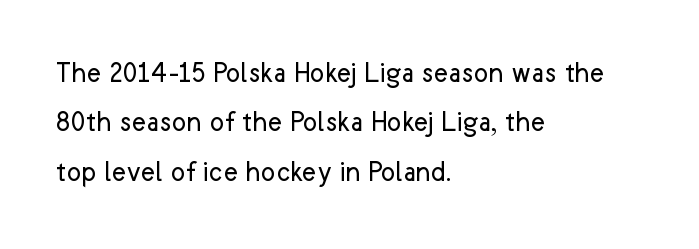
Q: Is the text bold? A: No.
Q: Is the text italic (slanted)? A: No, it is upright.
Q: Is the typeface a serif or a sans-serif typeface? A: Sans-serif.
Q: Is the text underlined? A: No.
Q: How is the paragraph aligned? A: Left-aligned.
Q: Is the spacing between letters normal or unusually wide? A: Normal.
Q: Is the spacing between lines tight, normal or loose? A: Normal.
Q: Width (condensed, normal, or wide)? A: Normal.
Q: Stroke contrast? A: Low.
Q: x-height? A: Medium.
Q: Monospaced? A: No.
